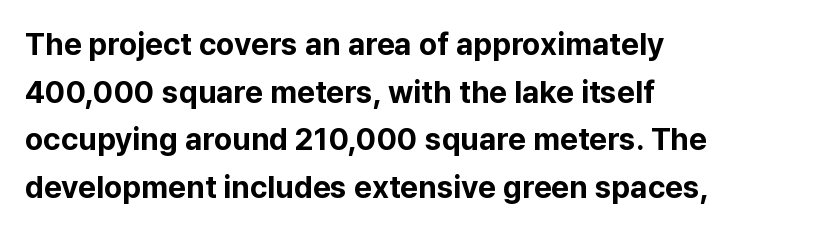
{"serif": "no", "italic": "no", "bold": "yes", "weight": "bold", "width": "normal", "stroke_contrast": "low", "x_height": "medium", "monospaced": "no", "underline": "no", "align": "left", "line_spacing": "normal", "line_spacing_ratio": 1.54, "letter_spacing": "normal", "letter_spacing_em": 0.0, "glyph_px": 31}
